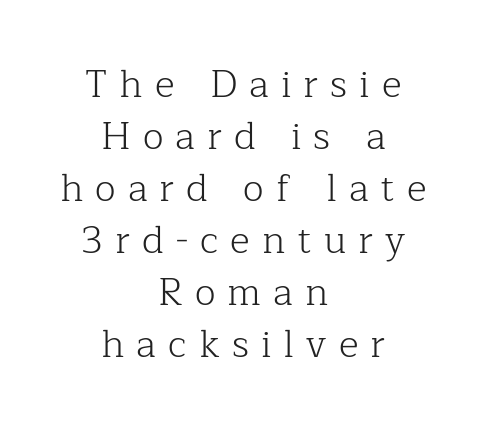
The image shows 38 px light serif type, upright; set centered, normal line spacing (1.37x), unusually wide letter spacing (+0.32 em), not underlined; low stroke contrast and a medium x-height.
